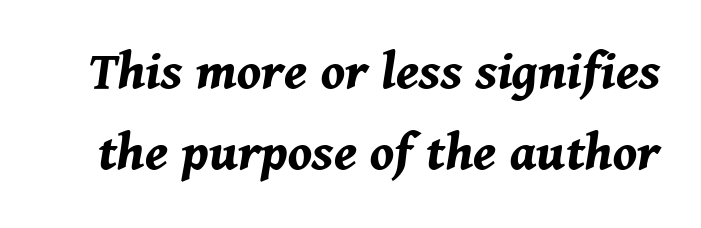
{"italic": "yes", "lean": "right", "slant_degrees": 11, "bold": "yes", "weight": "bold", "width": "normal", "stroke_contrast": "medium", "x_height": "medium", "monospaced": "no", "underline": "no", "line_spacing": "normal", "line_spacing_ratio": 1.42, "letter_spacing": "normal", "letter_spacing_em": 0.0, "glyph_px": 57}
